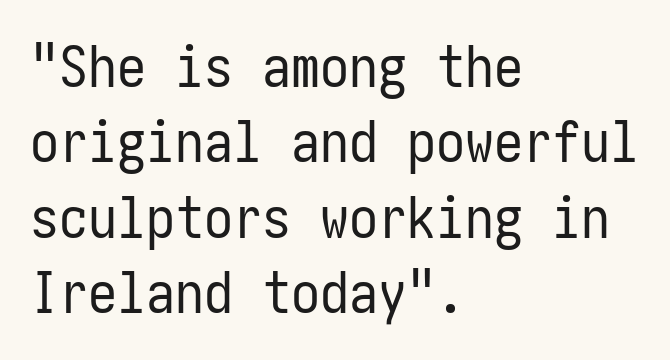
{"serif": "no", "italic": "no", "bold": "no", "weight": "regular", "width": "condensed", "stroke_contrast": "low", "x_height": "medium", "underline": "no", "align": "left", "line_spacing": "normal", "line_spacing_ratio": 1.3, "letter_spacing": "normal", "letter_spacing_em": 0.0, "glyph_px": 58}
